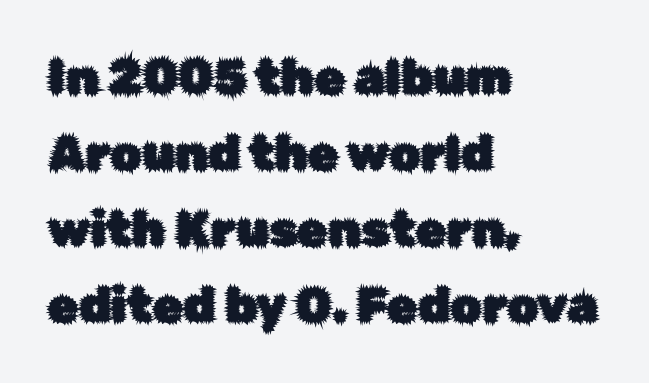
{"serif": "no", "italic": "no", "width": "normal", "stroke_contrast": "low", "x_height": "medium", "monospaced": "no", "underline": "no", "align": "left", "line_spacing": "normal", "line_spacing_ratio": 1.55, "letter_spacing": "normal", "letter_spacing_em": 0.0, "glyph_px": 49}
